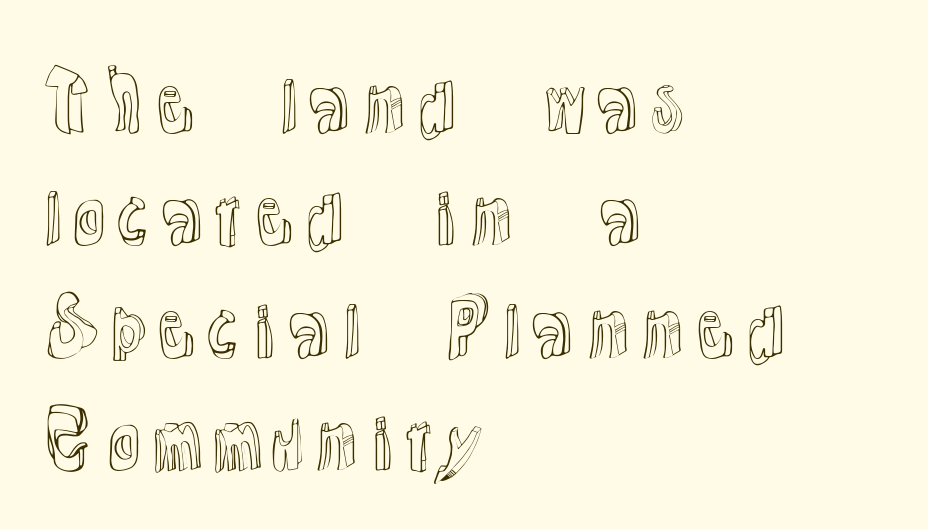
{"italic": "no", "width": "normal", "x_height": "medium", "monospaced": "no", "underline": "no", "align": "left", "line_spacing": "normal", "line_spacing_ratio": 1.5, "letter_spacing": "normal", "letter_spacing_em": 0.0, "glyph_px": 75}
